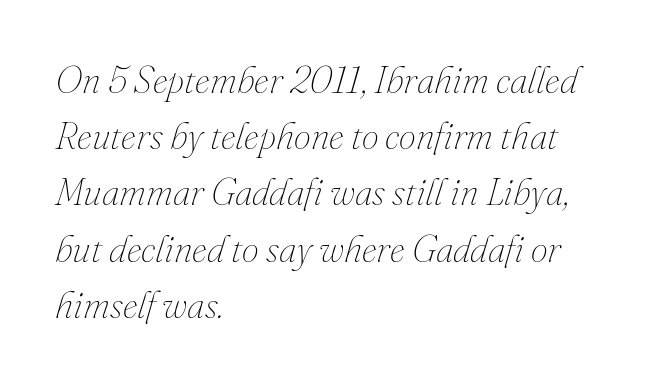
The font sits on the lighter half of the weight spectrum, regular included. Reading down the block, your eye returns to a fixed left position each line. Is the letter spacing exaggerated? No — it looks like the ordinary default. Leading matches the norm, producing a regular column.
